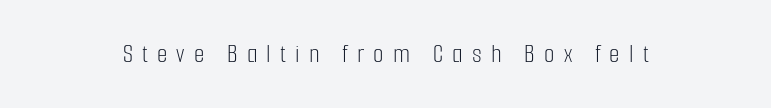
{"italic": "no", "bold": "no", "underline": "no", "letter_spacing": "wide", "letter_spacing_em": 0.34, "glyph_px": 27}
